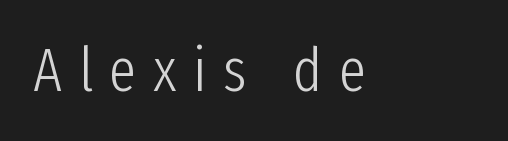
Q: Is the text bold? A: No.
Q: Is the text italic (slanted)? A: No, it is upright.
Q: Is the typeface a serif or a sans-serif typeface? A: Sans-serif.
Q: Is the text underlined? A: No.
Q: Is the spacing between letters normal or unusually wide? A: Unusually wide.
Q: Width (condensed, normal, or wide)? A: Condensed.
Q: Stroke contrast? A: Low.
Q: x-height? A: Medium.
Q: Monospaced? A: No.
